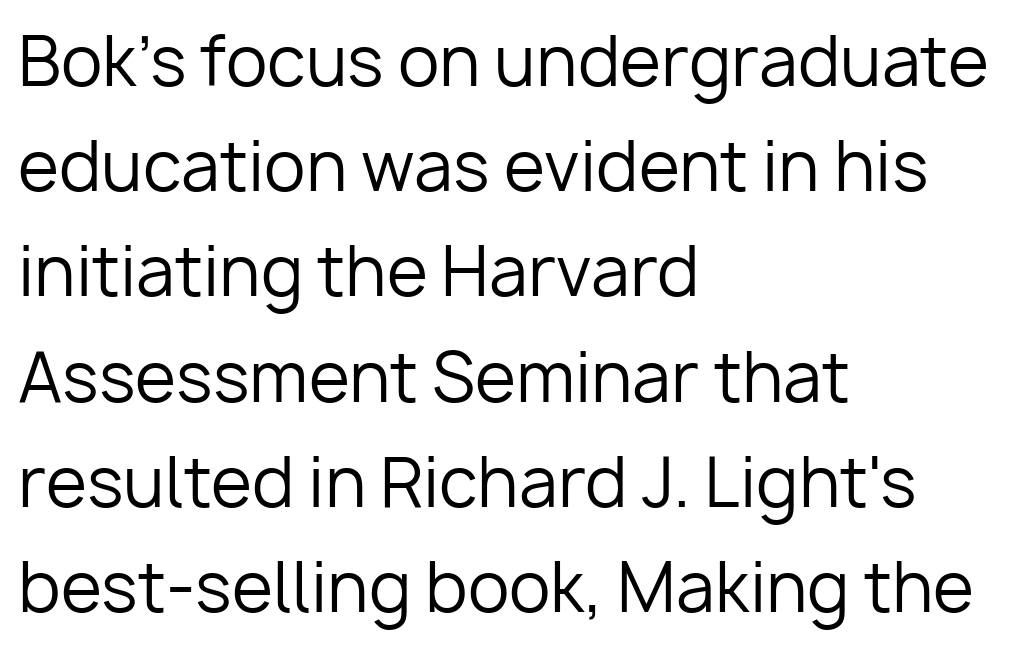
{"serif": "no", "italic": "no", "bold": "no", "weight": "regular", "width": "normal", "stroke_contrast": "low", "x_height": "medium", "monospaced": "no", "underline": "no", "align": "left", "line_spacing": "normal", "line_spacing_ratio": 1.57, "letter_spacing": "normal", "letter_spacing_em": 0.0, "glyph_px": 67}
